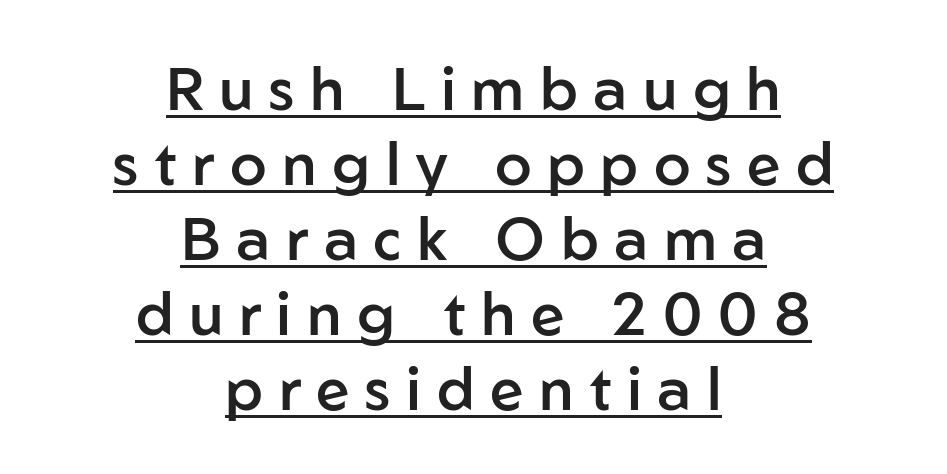
The image shows 60 px semibold sans-serif type, upright; set centered, normal line spacing (1.25x), unusually wide letter spacing (+0.26 em), underlined; low stroke contrast and a medium x-height.
